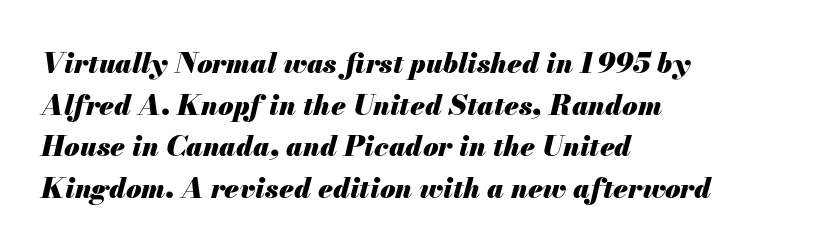
Glyph-to-glyph distance matches everyday printed text. Think of a printed novel: that variable character pitch is what you see here. All the whitespace from short lines collects on the right. There's an unmistakable incline to the writing here. Letters rest on an invisible, unmarked baseline.
